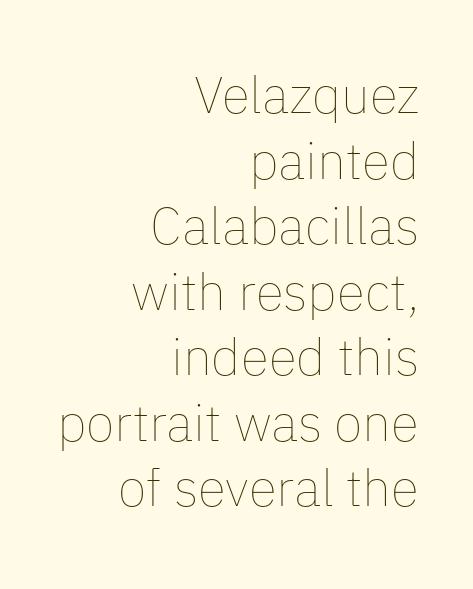
The image shows 52 px thin type, upright; set right-aligned, normal line spacing (1.26x), normal letter spacing, not underlined; low stroke contrast and a medium x-height.
